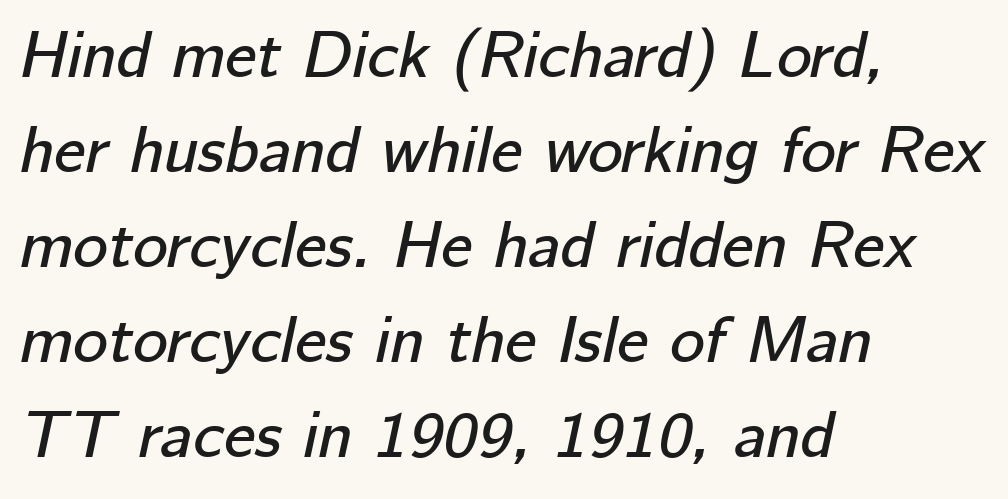
Q: Is the text italic (slanted)? A: Yes, it leans right by about 12 degrees.
Q: Is the text underlined? A: No.
Q: How is the paragraph aligned? A: Left-aligned.
Q: Is the spacing between letters normal or unusually wide? A: Normal.
Q: Is the spacing between lines tight, normal or loose? A: Normal.
Q: Width (condensed, normal, or wide)? A: Normal.
Q: Stroke contrast? A: Low.
Q: x-height? A: Medium.
Q: Monospaced? A: No.
